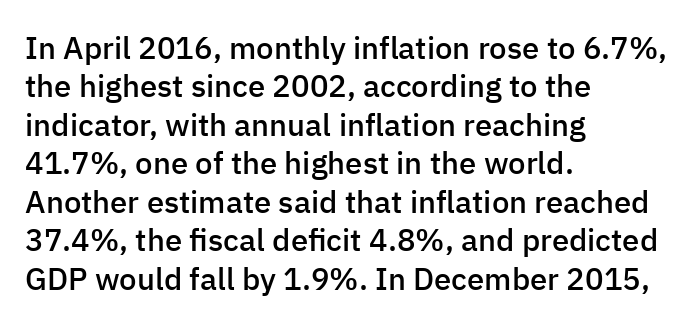
{"serif": "no", "italic": "no", "bold": "semi", "weight": "semibold", "width": "normal", "stroke_contrast": "low", "x_height": "medium", "monospaced": "no", "underline": "no", "align": "left", "line_spacing_ratio": 1.24, "letter_spacing": "normal", "letter_spacing_em": 0.0, "glyph_px": 31}
